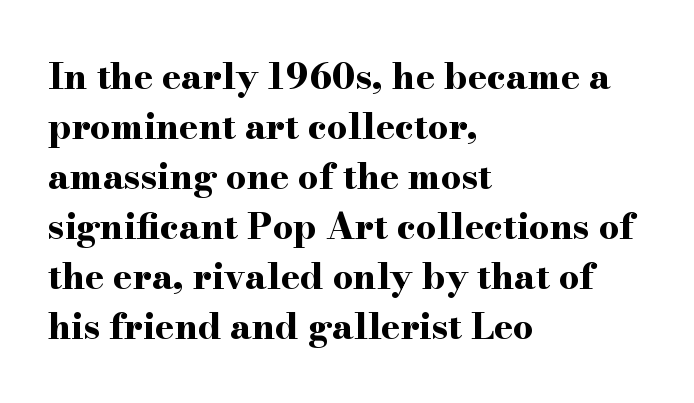
{"serif": "yes", "italic": "no", "bold": "yes", "weight": "bold", "width": "wide", "stroke_contrast": "high", "x_height": "small", "monospaced": "no", "underline": "no", "align": "left", "line_spacing": "normal", "line_spacing_ratio": 1.39, "letter_spacing": "normal", "letter_spacing_em": 0.0, "glyph_px": 36}
